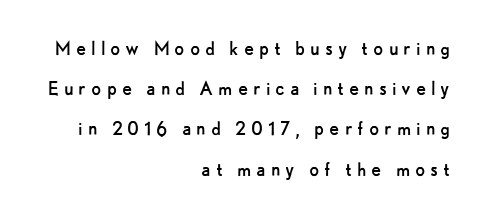
{"italic": "no", "bold": "no", "underline": "no", "align": "right", "line_spacing_ratio": 1.75, "letter_spacing": "wide", "letter_spacing_em": 0.21, "glyph_px": 23}
